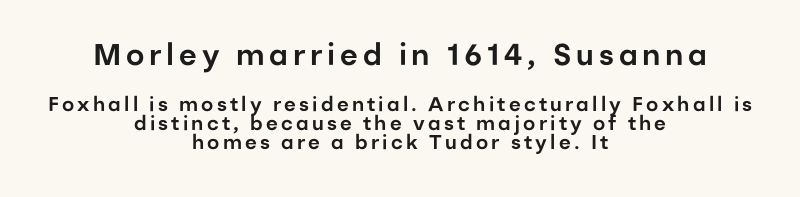
Baseline-to-baseline distance is barely more than the letter height. In terms of letterform style, serifs are entirely absent. Has an underline been added? It has not. The emphasis by scale lands on block number one, above. The lines are quadded center.
